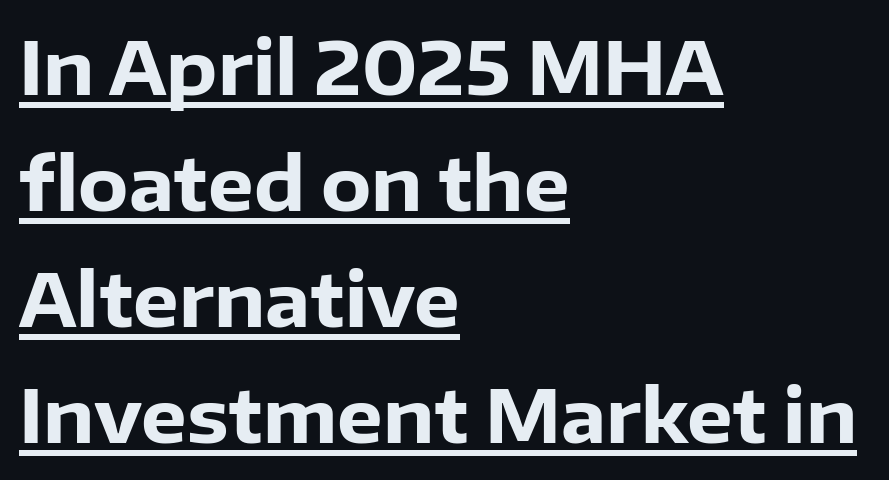
Bold? Absolutely — the strokes are thick and heavy. Posture: straight, roman, zero tilt. Is the block centered? No — it sits flush against the left margin. These lines are composed in type without serifs.
